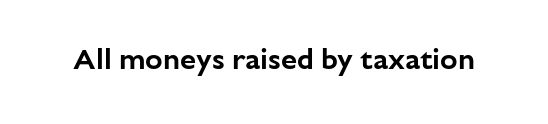
Q: Is the text italic (slanted)? A: No, it is upright.
Q: Is the typeface a serif or a sans-serif typeface? A: Sans-serif.
Q: Is the text underlined? A: No.
Q: Is the spacing between letters normal or unusually wide? A: Normal.
Q: Width (condensed, normal, or wide)? A: Normal.
Q: Stroke contrast? A: Low.
Q: x-height? A: Medium.
Q: Monospaced? A: No.
